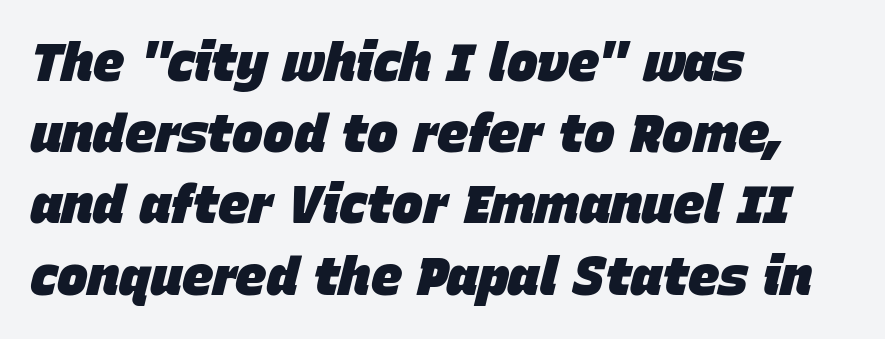
The image shows 52 px heavy type, italic (leaning right); set left-aligned, normal line spacing (1.37x), normal letter spacing, not underlined; low stroke contrast and a large x-height.
